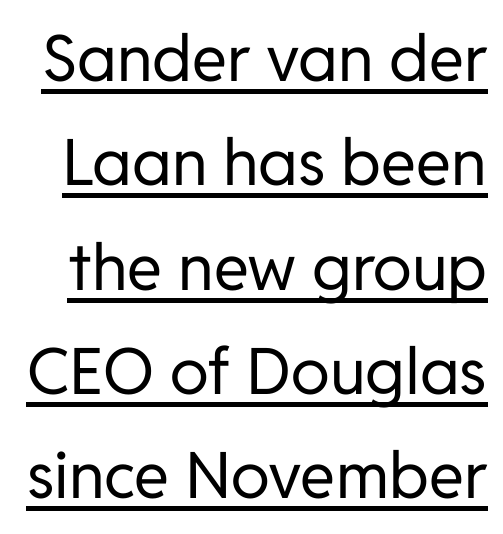
Spacing verdict: proportional, widths tailored to each character. The words here are underlined. Vertical strokes here are truly vertical. Words appear dense and cohesive because spacing is normal. You can tell from the bare stems that sans-serif type was used.
